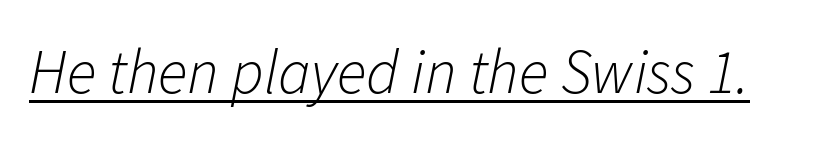
Nothing unusual about the tracking: characters are spaced as the font intends. The font is comparable to plain body text, perhaps lighter. The rendering uses the underline text-decoration. Slant detected: the letters are inclined.
